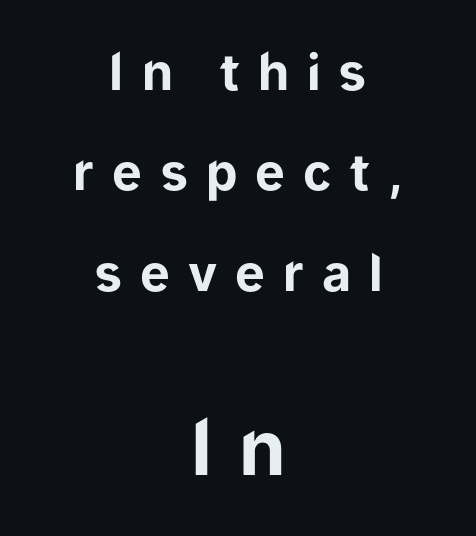
Each glyph is drawn with heavy, bold strokes. Which of the two is more prominent by size? The second, at the bottom. Typographically, this falls in the sans-serif category. No word sits above an underline. Successive baselines arrive slowly, with a big drop between each.
